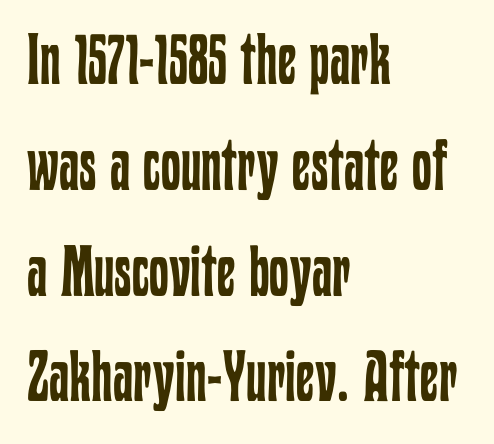
{"italic": "no", "bold": "no", "weight": "regular", "width": "condensed", "stroke_contrast": "low", "x_height": "medium", "monospaced": "no", "underline": "no", "align": "left", "line_spacing": "normal", "line_spacing_ratio": 1.49, "letter_spacing": "normal", "letter_spacing_em": 0.0, "glyph_px": 71}
